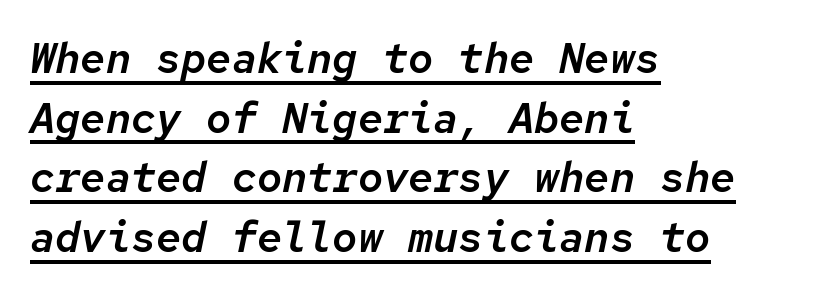
Q: Is the text italic (slanted)? A: Yes, it leans right by about 12 degrees.
Q: Is the text underlined? A: Yes.
Q: How is the paragraph aligned? A: Left-aligned.
Q: Is the spacing between letters normal or unusually wide? A: Normal.
Q: Is the spacing between lines tight, normal or loose? A: Normal.
Q: Width (condensed, normal, or wide)? A: Normal.
Q: Stroke contrast? A: Low.
Q: x-height? A: Medium.
Q: Monospaced? A: Yes.
